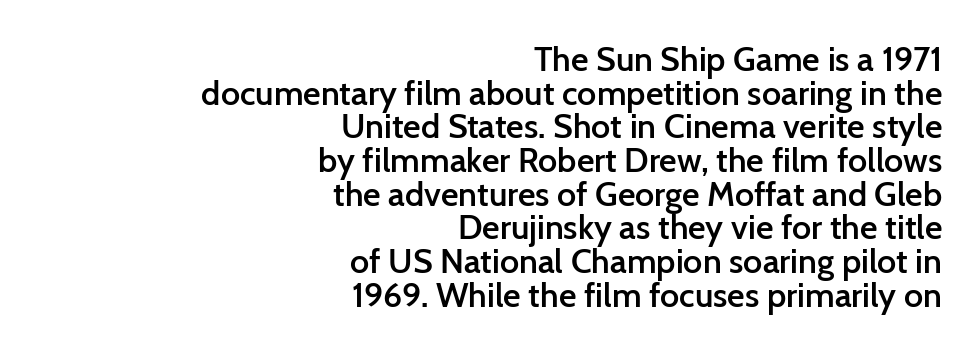
The image shows 34 px semibold sans-serif type, upright; set right-aligned, tight line spacing (0.99x), normal letter spacing, not underlined; low stroke contrast and a medium x-height.
